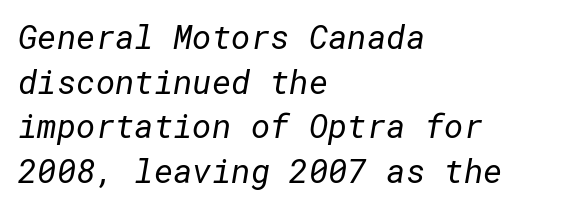
The image shows 33 px regular-weight sans-serif type; set left-aligned, normal line spacing (1.35x), normal letter spacing, not underlined; low stroke contrast and a medium x-height.
